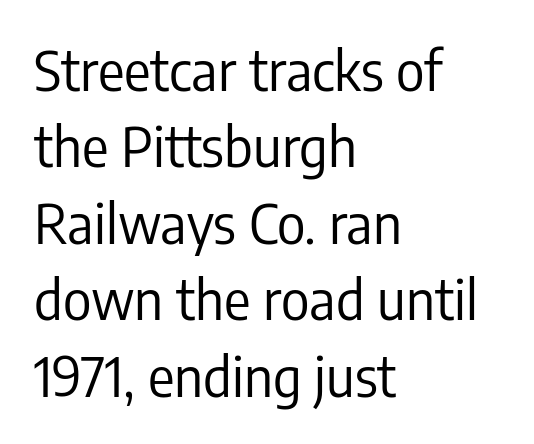
{"serif": "no", "italic": "no", "bold": "no", "weight": "regular", "width": "condensed", "stroke_contrast": "low", "x_height": "medium", "monospaced": "no", "underline": "no", "align": "left", "line_spacing": "normal", "line_spacing_ratio": 1.39, "letter_spacing": "normal", "letter_spacing_em": 0.0, "glyph_px": 55}
